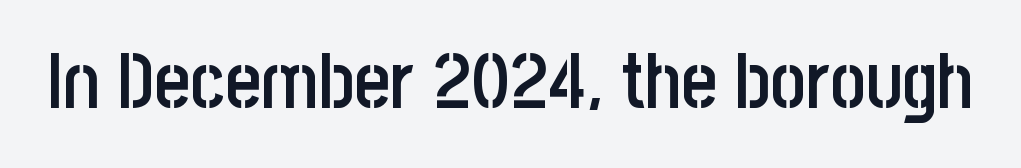
{"serif": "no", "italic": "no", "bold": "semi", "weight": "semibold", "width": "condensed", "stroke_contrast": "low", "x_height": "large", "monospaced": "no", "underline": "no", "letter_spacing": "normal", "letter_spacing_em": 0.0, "glyph_px": 77}
